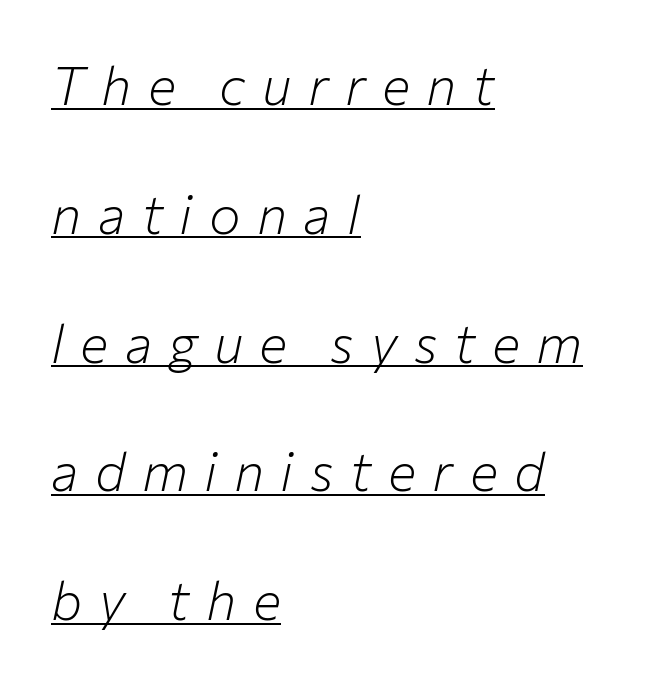
The image shows 53 px light type, italic (leaning right); set left-aligned, loose line spacing (2.43x), unusually wide letter spacing (+0.31 em), underlined; low stroke contrast and a medium x-height.
